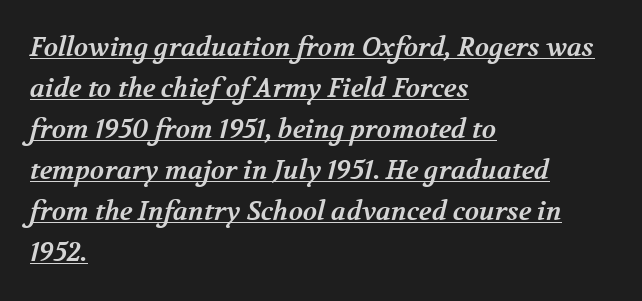
Casual observation: everything's shoved over to the left. Heft: maximum for text — a bold. Is there much room between lines? A standard amount, neither cramped nor airy. Underlining? Definitely there. The letters sit at their default tracking, neither squeezed nor spread.
